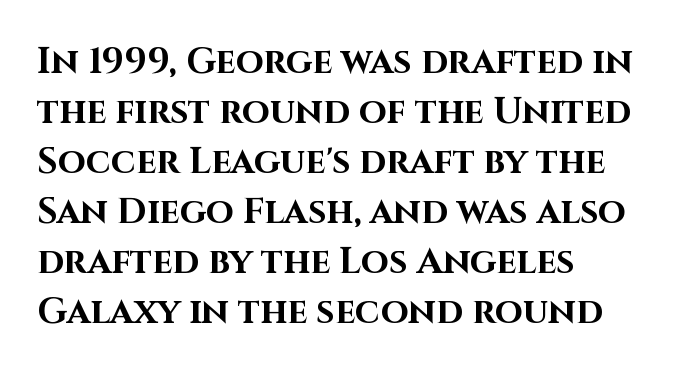
{"serif": "no", "italic": "no", "bold": "yes", "weight": "bold", "width": "normal", "stroke_contrast": "high", "x_height": "large", "monospaced": "no", "underline": "no", "align": "left", "line_spacing": "normal", "line_spacing_ratio": 1.39, "letter_spacing": "normal", "letter_spacing_em": 0.0, "glyph_px": 36}
